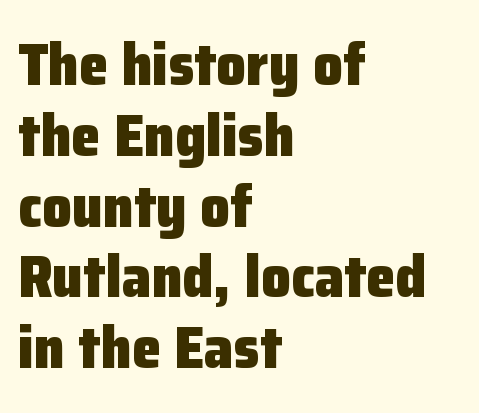
Letters rest on an invisible, unmarked baseline. Compared with a centered layout, this one pins lines to the left instead. In terms of weight, the rendering is a true, heavy bold. Is there any slant? The stems are plumb. Students, note that the glyphs here touch the page at normal intervals.
